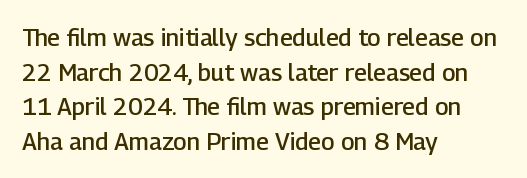
The image shows 24 px text type, upright; set left-aligned, normal line spacing (1.44x), normal letter spacing, not underlined.
